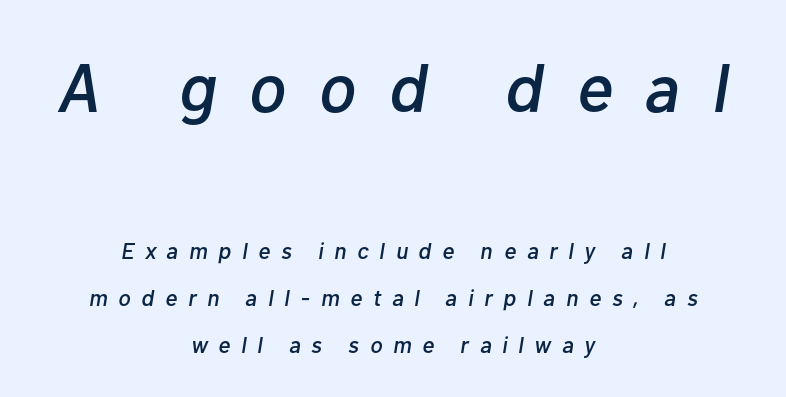
The image shows 69 px text type, italic (leaning right); set centered, loose line spacing (2.04x), unusually wide letter spacing (+0.47 em), not underlined; the first (top) block is 3.0x larger; low stroke contrast and a medium x-height.
